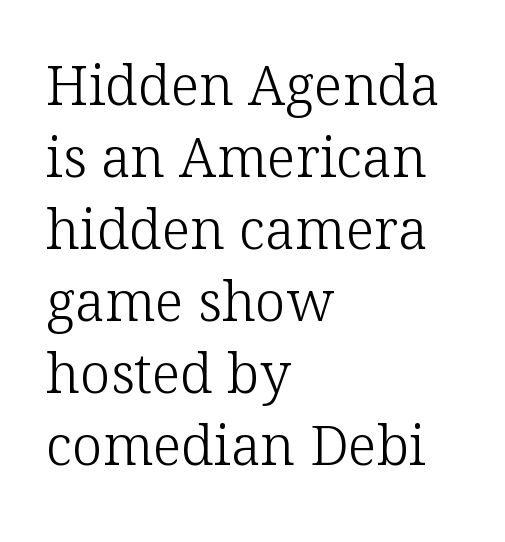
The image shows 55 px light serif type, upright; set left-aligned, normal line spacing (1.31x), normal letter spacing, not underlined; low stroke contrast and a medium x-height.
